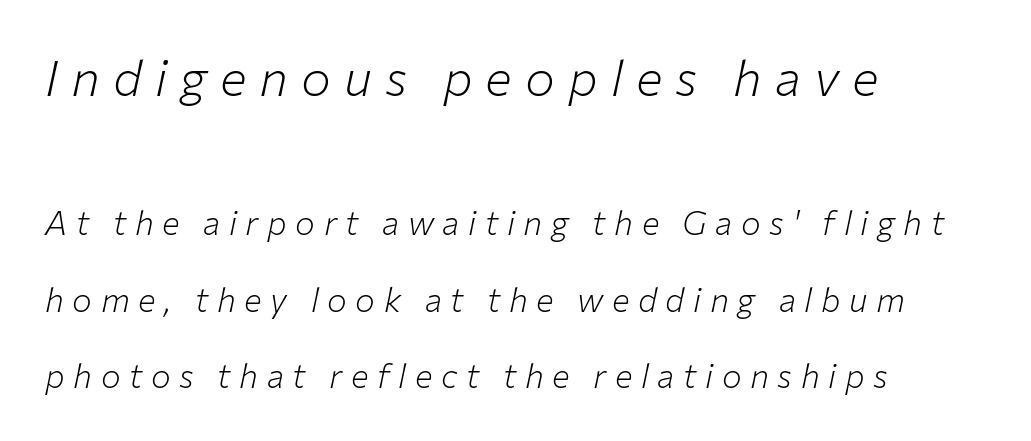
{"italic": "yes", "lean": "right", "slant_degrees": 12, "bold": "no", "weight": "light", "width": "normal", "stroke_contrast": "low", "x_height": "medium", "monospaced": "no", "underline": "no", "align": "left", "line_spacing": "loose", "line_spacing_ratio": 2.32, "letter_spacing": "wide", "letter_spacing_em": 0.26, "larger_block": "first", "size_ratio": 1.52, "glyph_px": 50}
